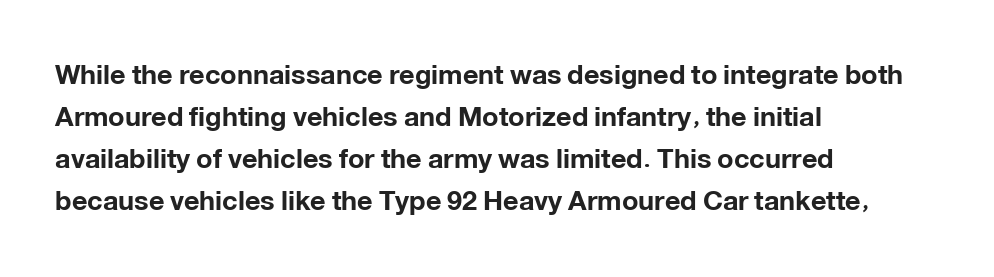
{"italic": "no", "bold": "yes", "underline": "no", "align": "left", "line_spacing": "normal", "line_spacing_ratio": 1.56, "letter_spacing": "normal", "letter_spacing_em": 0.0, "glyph_px": 27}
